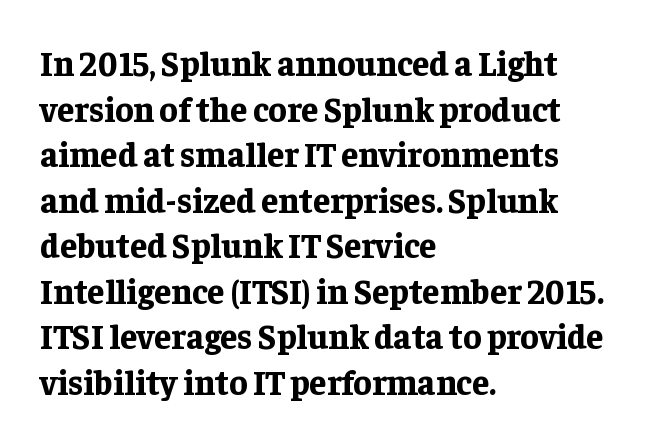
Compared with typical body copy, the letter spacing here is the same. Quick note: underline off. Does the weight exceed regular? Yes, all the way to bold. Honestly, the row spacing looks completely unremarkable. Upright lettering throughout.
